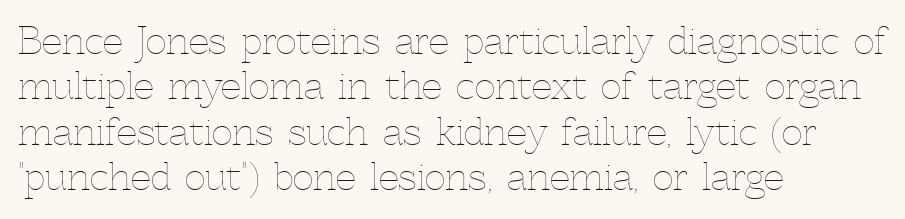
Q: Is the text bold? A: No.
Q: Is the text italic (slanted)? A: No, it is upright.
Q: Is the text underlined? A: No.
Q: How is the paragraph aligned? A: Left-aligned.
Q: Is the spacing between letters normal or unusually wide? A: Normal.
Q: Is the spacing between lines tight, normal or loose? A: Normal.
Q: Width (condensed, normal, or wide)? A: Normal.
Q: x-height? A: Medium.
Q: Monospaced? A: No.
